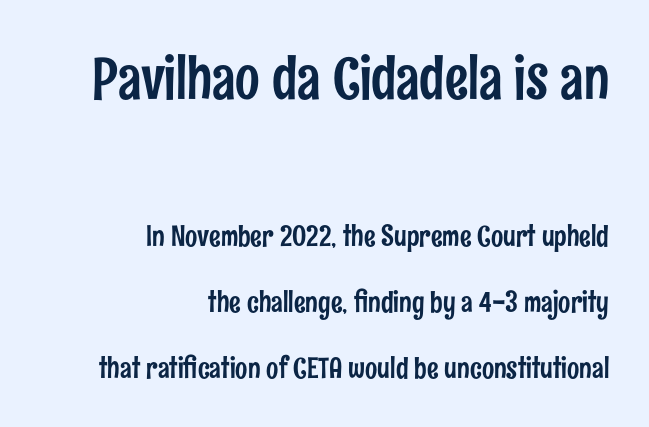
The face used here appears at its bigger size in the upper chunk. Glyph-to-glyph distance matches everyday printed text. Every character sits straight up, as roman type does. Do the characters align in a grid? No, the font is proportional. If you drew a ruler down the right edge, every line would touch it. Glance below the letters and you will spot only blank space.
